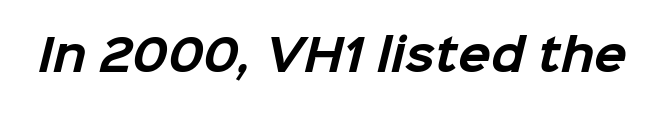
Rule under the text: the space is simply empty. Set as a true bold cut, around the 700 mark. In terms of letterform style, serifs are entirely absent. The face used here is proportionally spaced, like ordinary book or web type. The rendering keeps characters at their native spacing.
